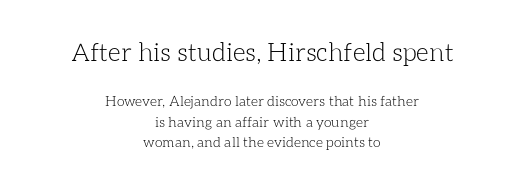
Q: Is the text bold? A: No.
Q: Is the text italic (slanted)? A: No, it is upright.
Q: Is the text underlined? A: No.
Q: How is the paragraph aligned? A: Centered.
Q: Is the spacing between letters normal or unusually wide? A: Normal.
Q: Is the spacing between lines tight, normal or loose? A: Normal.
Q: Which block of text is set in a larger size, the first (top) or the second (bottom)? A: The first (top) one.
